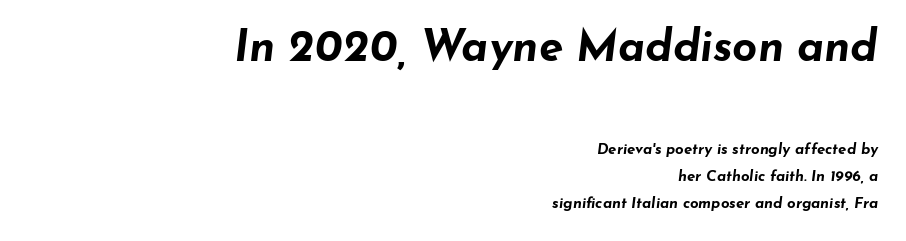
The image shows 44 px bold, wide type, italic (leaning right); set right-aligned, line spacing 1.8x, normal letter spacing, not underlined; the first (top) block is 2.93x larger; low stroke contrast and a small x-height.
